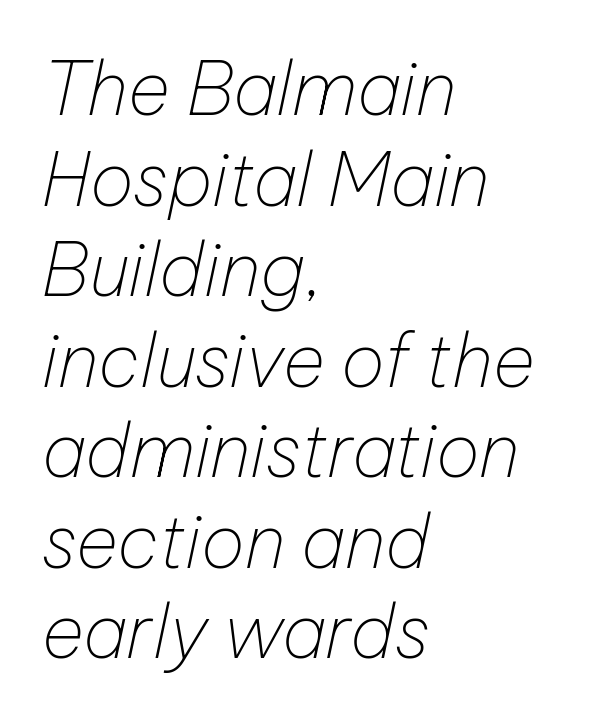
Q: Is the text bold? A: No.
Q: Is the text italic (slanted)? A: Yes, it leans right by about 12 degrees.
Q: Is the text underlined? A: No.
Q: How is the paragraph aligned? A: Left-aligned.
Q: Is the spacing between letters normal or unusually wide? A: Normal.
Q: Width (condensed, normal, or wide)? A: Normal.
Q: Stroke contrast? A: Low.
Q: x-height? A: Medium.
Q: Monospaced? A: No.
